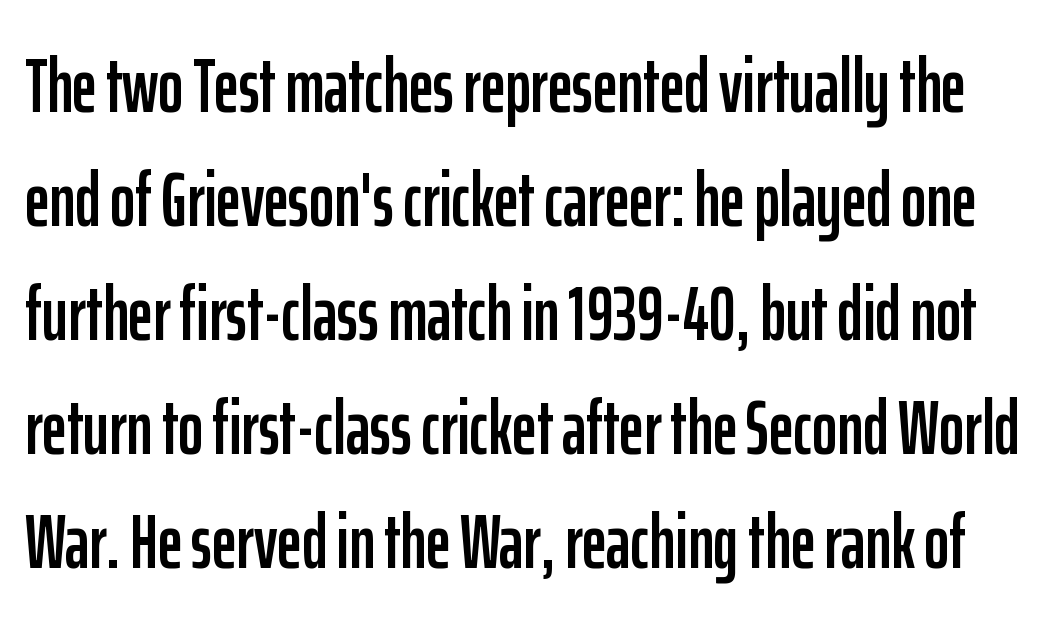
The image shows 76 px condensed sans-serif type, upright; set normal line spacing (1.5x), normal letter spacing, not underlined; low stroke contrast and a medium x-height.
